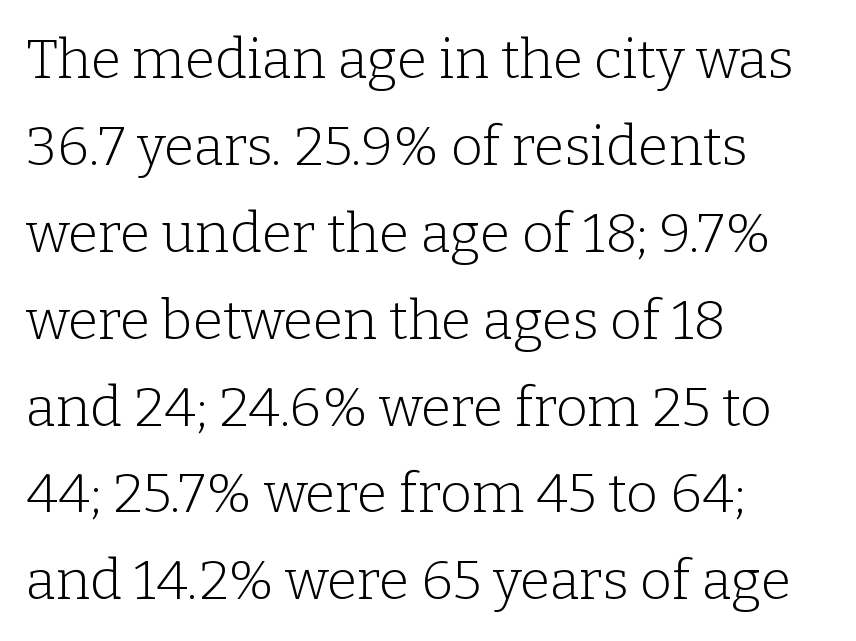
The image shows 55 px light serif type, upright; set left-aligned, normal line spacing (1.58x), normal letter spacing, not underlined; low stroke contrast and a medium x-height.
